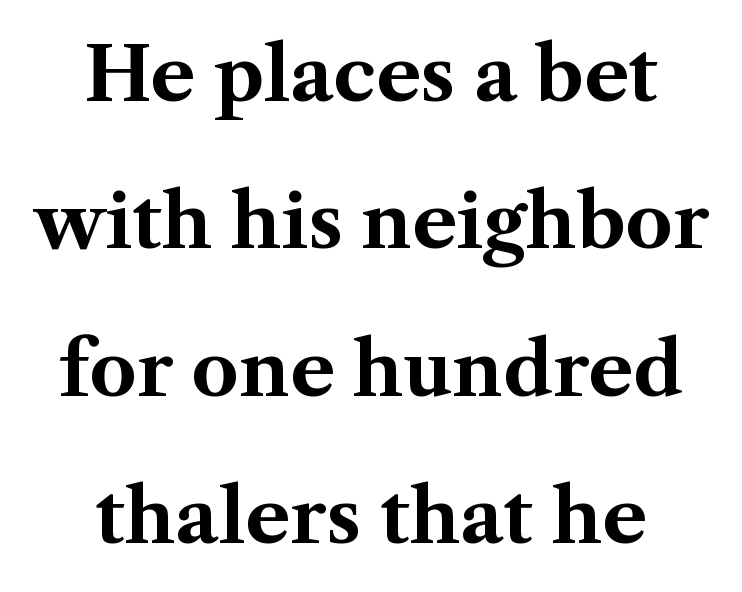
The text block is weighted toward neither margin, spreading evenly from the middle. Does the type have serifs? Yes, each stem ends in a small foot. Spacing between characters is what you'd get straight out of the box. Character widths vary here, with narrow letters taking less room than wide ones.
